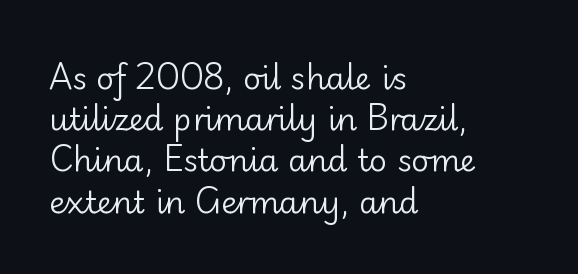
The image shows 31 px regular-weight sans-serif type, upright; set left-aligned, normal line spacing (1.33x), normal letter spacing, not underlined; low stroke contrast and a small x-height.
